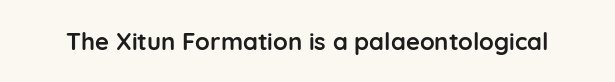
{"italic": "no", "bold": "yes", "underline": "no", "letter_spacing": "normal", "letter_spacing_em": 0.0, "glyph_px": 24}
